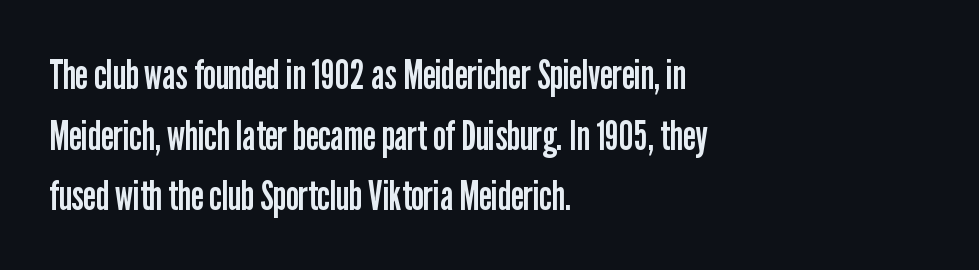
Regarding serifs, this sample does without them. Regarding leading, the lines here are spaced in the standard way. Just letters on the line, the space beneath them empty. Italic? Not at all — the glyphs are vertical. Students, note that the glyphs here touch the page at normal intervals. Where is the straight margin? On the left.
